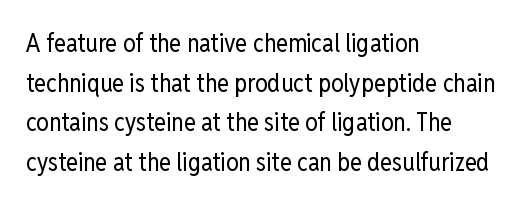
Q: Is the text bold? A: No.
Q: Is the text italic (slanted)? A: No, it is upright.
Q: Is the text underlined? A: No.
Q: How is the paragraph aligned? A: Left-aligned.
Q: Is the spacing between letters normal or unusually wide? A: Normal.
Q: Is the spacing between lines tight, normal or loose? A: Normal.
